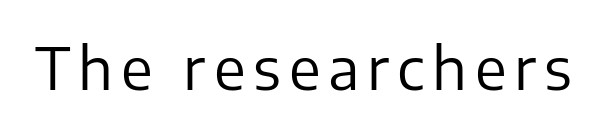
Q: Is the text bold? A: No.
Q: Is the text italic (slanted)? A: No, it is upright.
Q: Is the typeface a serif or a sans-serif typeface? A: Sans-serif.
Q: Is the text underlined? A: No.
Q: Width (condensed, normal, or wide)? A: Normal.
Q: Stroke contrast? A: Low.
Q: x-height? A: Medium.
Q: Monospaced? A: No.
